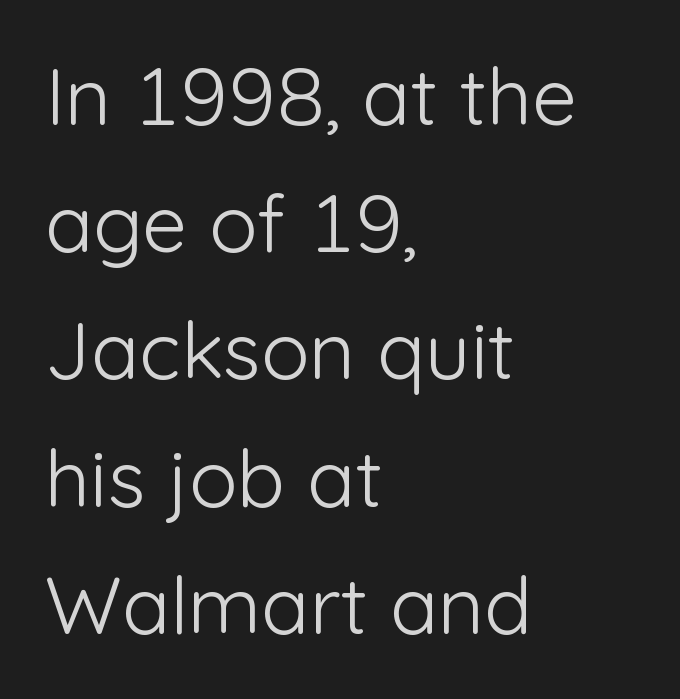
The image shows 80 px light sans-serif type, upright; set left-aligned, normal line spacing (1.59x), normal letter spacing, not underlined; low stroke contrast and a medium x-height.
